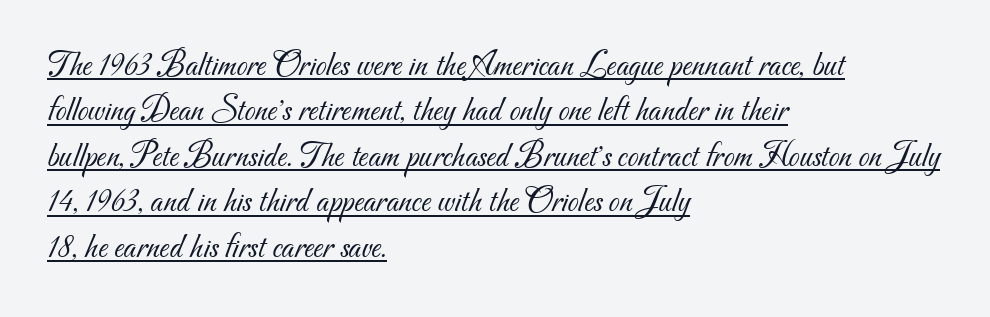
{"serif": "no", "bold": "no", "weight": "light", "width": "normal", "stroke_contrast": "medium", "x_height": "small", "monospaced": "no", "underline": "yes", "align": "left", "line_spacing": "normal", "line_spacing_ratio": 1.3, "letter_spacing": "normal", "letter_spacing_em": 0.0, "glyph_px": 35}
